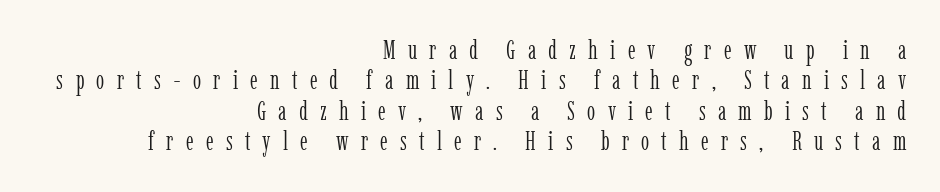
{"italic": "no", "bold": "no", "underline": "no", "align": "right", "line_spacing_ratio": 1.17, "letter_spacing": "wide", "letter_spacing_em": 0.47, "glyph_px": 26}
